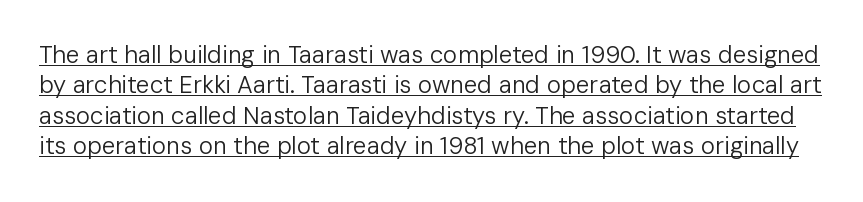
Q: Is the text bold? A: No.
Q: Is the text italic (slanted)? A: No, it is upright.
Q: Is the text underlined? A: Yes.
Q: Is the spacing between letters normal or unusually wide? A: Normal.
Q: Is the spacing between lines tight, normal or loose? A: Normal.
